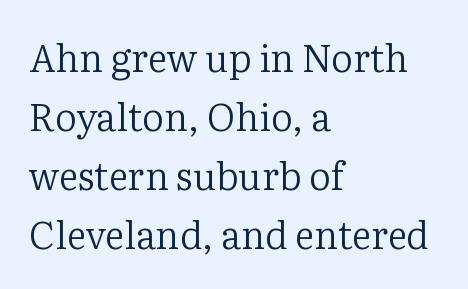
{"serif": "yes", "italic": "no", "bold": "no", "weight": "regular", "width": "normal", "stroke_contrast": "low", "x_height": "medium", "monospaced": "no", "underline": "no", "align": "left", "line_spacing": "normal", "line_spacing_ratio": 1.55, "letter_spacing": "normal", "letter_spacing_em": 0.0, "glyph_px": 38}
